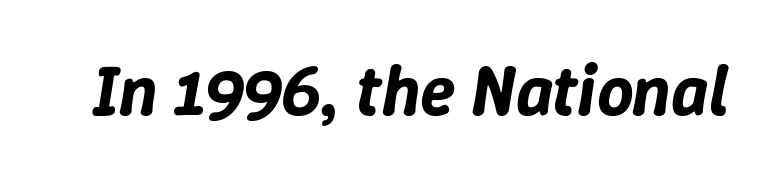
The line texture is even and compact thanks to regular tracking. Do the characters align in a grid? No, the font is proportional. The space directly below the letters is spotless. The glyphs look as if they've been sheared to an angle.
